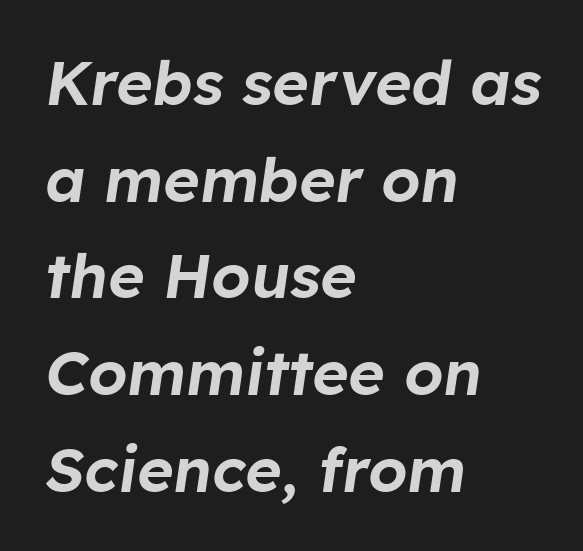
{"italic": "yes", "lean": "right", "slant_degrees": 8, "width": "normal", "stroke_contrast": "low", "x_height": "medium", "monospaced": "no", "underline": "no", "align": "left", "line_spacing": "normal", "line_spacing_ratio": 1.56, "letter_spacing": "normal", "letter_spacing_em": 0.0, "glyph_px": 62}
